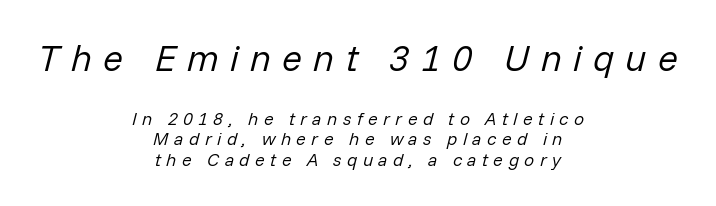
Q: Is the text bold? A: No.
Q: Is the text italic (slanted)? A: Yes, it leans right by about 14 degrees.
Q: Is the text underlined? A: No.
Q: How is the paragraph aligned? A: Centered.
Q: Is the spacing between letters normal or unusually wide? A: Unusually wide.
Q: Which block of text is set in a larger size, the first (top) or the second (bottom)? A: The first (top) one.
Q: Width (condensed, normal, or wide)? A: Normal.
Q: Stroke contrast? A: Low.
Q: x-height? A: Medium.
Q: Monospaced? A: No.
